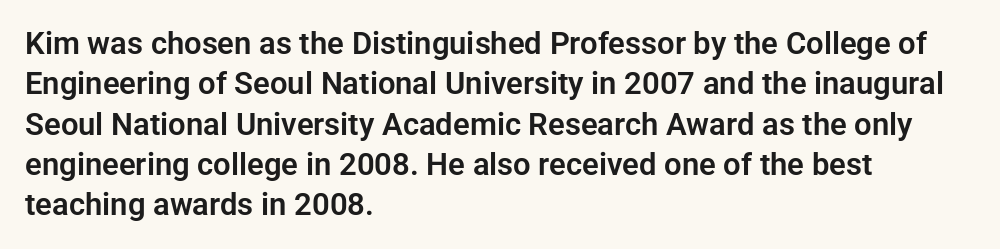
The image shows 31 px sans-serif type, upright; set left-aligned, normal line spacing (1.3x), normal letter spacing, not underlined; low stroke contrast and a medium x-height.
